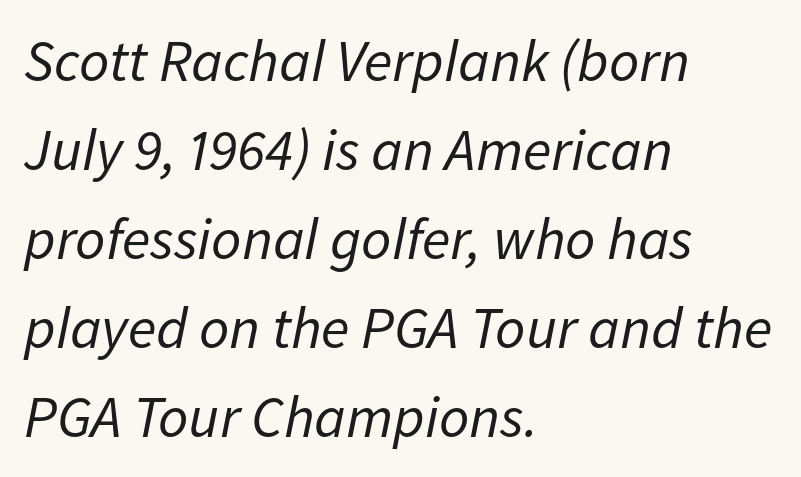
Q: Is the text bold? A: No.
Q: Is the text italic (slanted)? A: Yes, it leans right by about 11 degrees.
Q: Is the text underlined? A: No.
Q: How is the paragraph aligned? A: Left-aligned.
Q: Is the spacing between letters normal or unusually wide? A: Normal.
Q: Is the spacing between lines tight, normal or loose? A: Normal.
Q: Width (condensed, normal, or wide)? A: Normal.
Q: Stroke contrast? A: Low.
Q: x-height? A: Medium.
Q: Monospaced? A: No.
